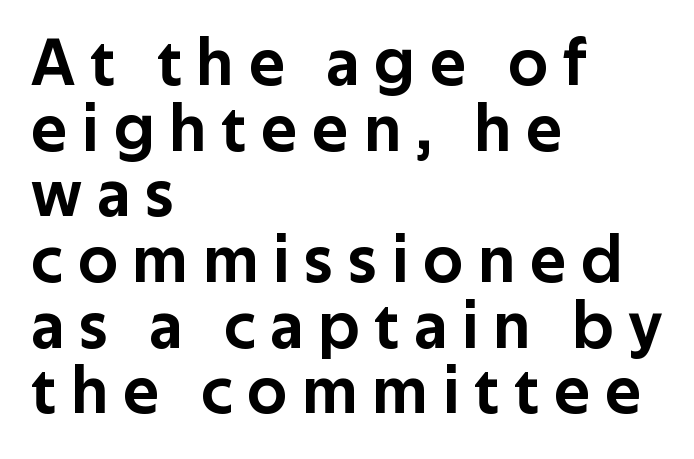
Does the lettering tilt? It doesn't — this is upright. The passage shown has open, widely tracked lettering throughout. Typographically, this falls in the sans-serif category. Bare-footed words on every line. Proportional: the letters do not fall into vertical columns.
